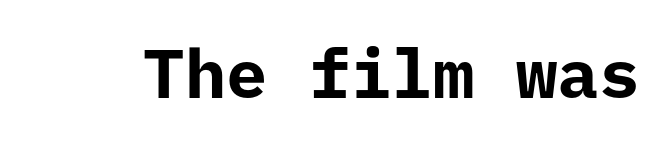
Is the letter spacing exaggerated? No — it looks like the ordinary default. Note: no serifs on the glyphs. I'd describe the lettering as bold — thick and assertive. Honestly, there is no underline to notice here at all. Does the lettering tilt? It doesn't — this is upright.
